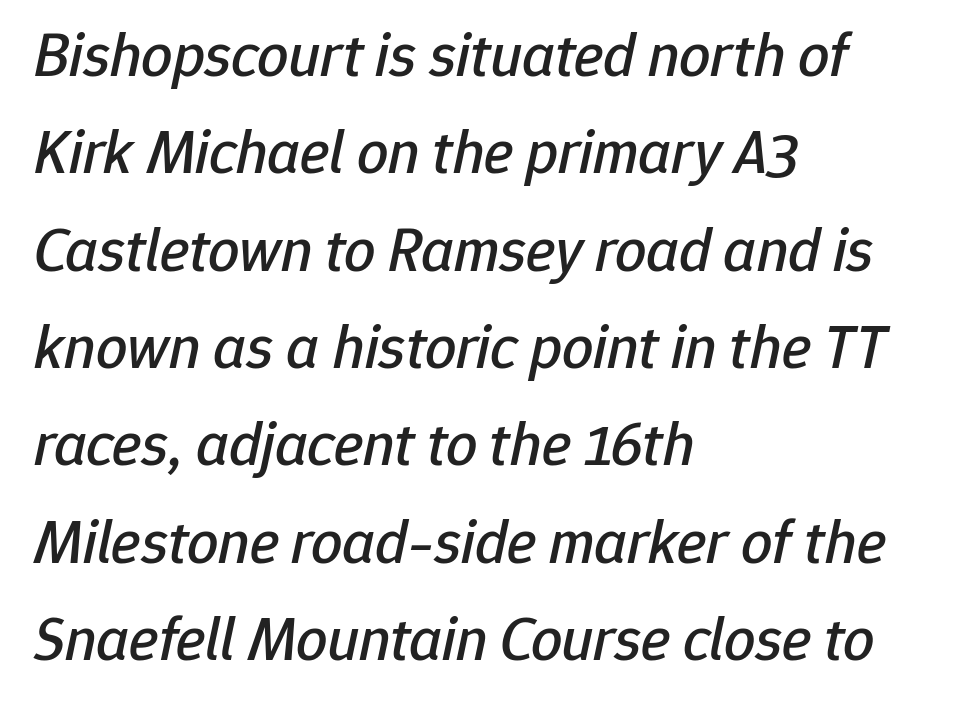
Q: Is the text italic (slanted)? A: Yes, it leans right by about 12 degrees.
Q: Is the text underlined? A: No.
Q: How is the paragraph aligned? A: Left-aligned.
Q: Is the spacing between letters normal or unusually wide? A: Normal.
Q: Is the spacing between lines tight, normal or loose? A: Normal.
Q: Width (condensed, normal, or wide)? A: Normal.
Q: Stroke contrast? A: Low.
Q: x-height? A: Medium.
Q: Monospaced? A: No.
